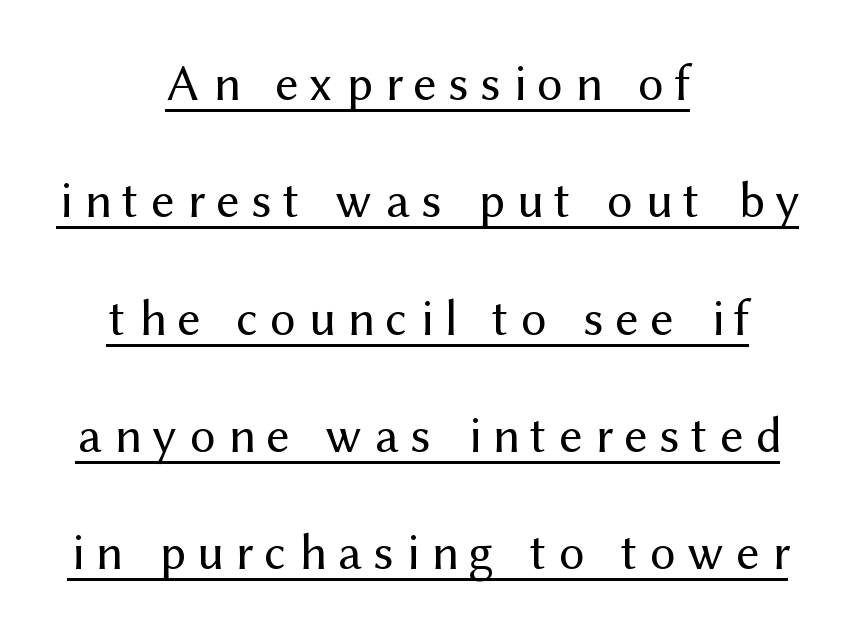
Leading is clearly above the norm, producing a sparse column. The text was rendered using a sans face with plain stroke endings. Observe the wide spacing: letters keep a clear distance from each other. Beneath each row of characters lies a ruled line. Each letter keeps its own natural width here, so spacing adapts to shape. No extra ink here — the face is not bold.
